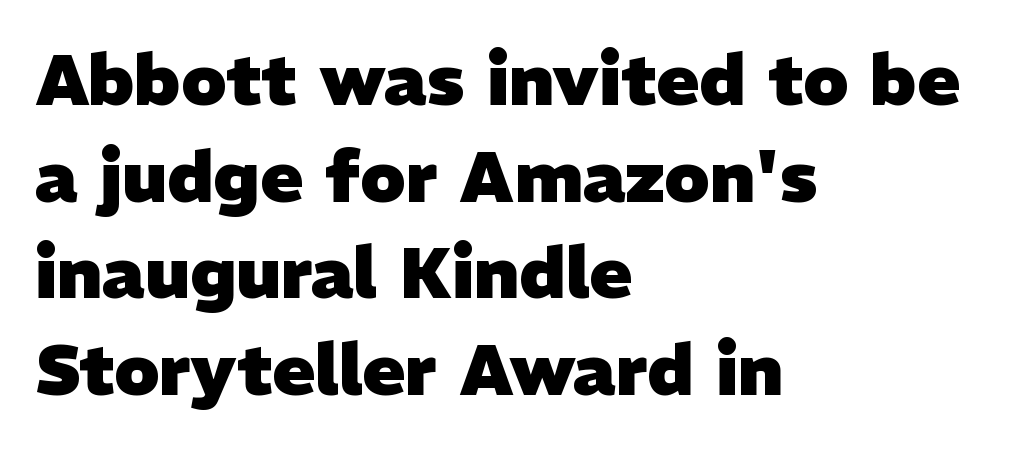
The gaps between neighbouring characters are ordinary and unremarkable. Students, observe: this is what conventionally led text looks like. Proportional: the letters do not fall into vertical columns. Notice how thick the strokes are: this is what a full bold looks like. Has an underline been added? It has not. One-word summary of the alignment: left.
